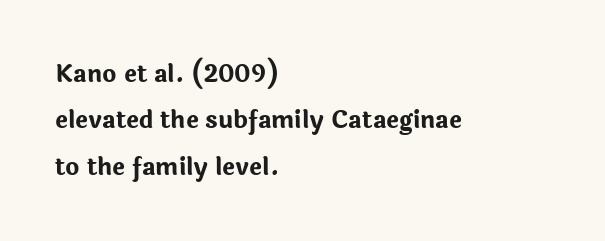
Underline: absent. The type is set solid horizontally, with unmodified tracking. The block of text is sparse from top to bottom, with ample space between rows. If you drew a ruler down the left edge, every line would touch it.
